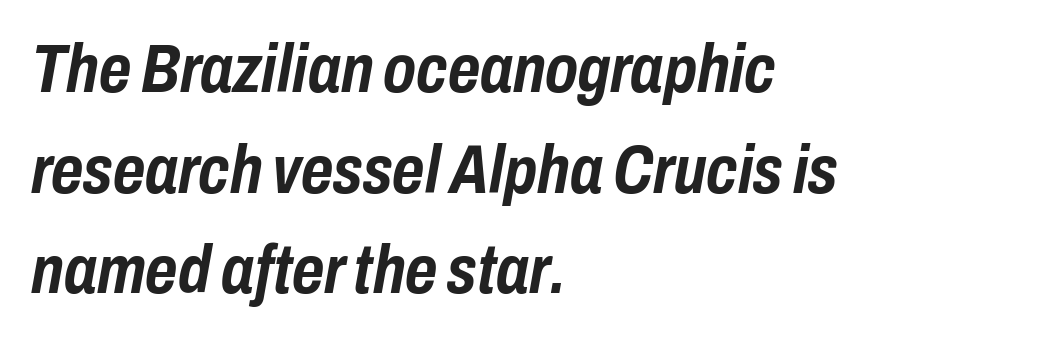
The image shows 69 px semibold, condensed type, italic (leaning right); set left-aligned, normal line spacing (1.46x), normal letter spacing, not underlined; low stroke contrast and a medium x-height.
